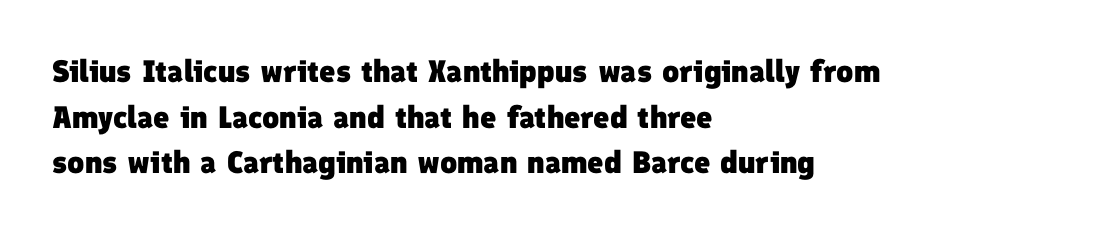
No extra tracking has been applied to these lines. Typeset ragged right — the left edge is the straight one. Reading down the column, the eye jumps a familiar distance to each next line. The face used here is proportionally spaced, like ordinary book or web type. To sum up the face: it is a sans, with no serifs. A full-strength bold gives these letters their thick strokes.
